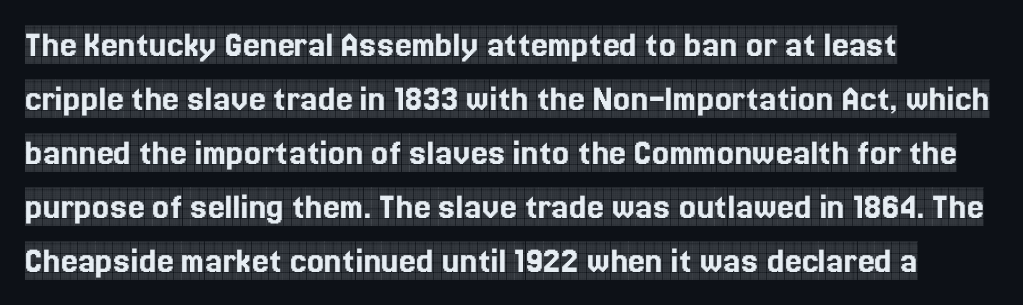
{"serif": "yes", "italic": "no", "width": "condensed", "x_height": "large", "monospaced": "no", "underline": "no", "align": "left", "line_spacing": "normal", "line_spacing_ratio": 1.42, "letter_spacing": "normal", "letter_spacing_em": 0.0, "glyph_px": 38}
